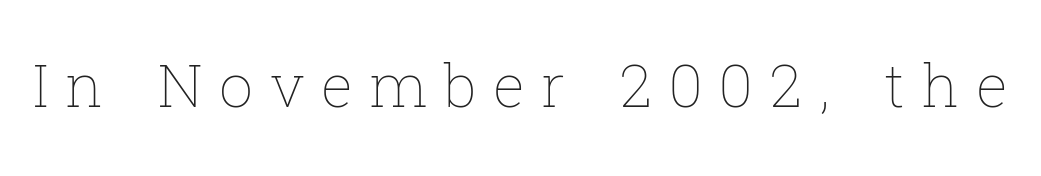
Tracking value appears strongly positive — letters spread wide. The font's upright variant was chosen for this text. The letterforms sit at book weight or below. The rendering uses natural spacing where letterforms have individual widths. Lines of text with bare space underneath.
